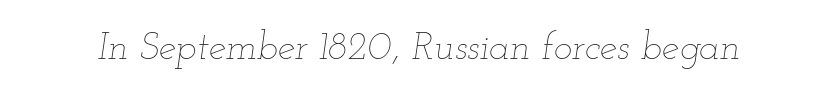
The image shows 39 px thin, wide type, italic (leaning right); set normal letter spacing, not underlined; low stroke contrast and a small x-height.
